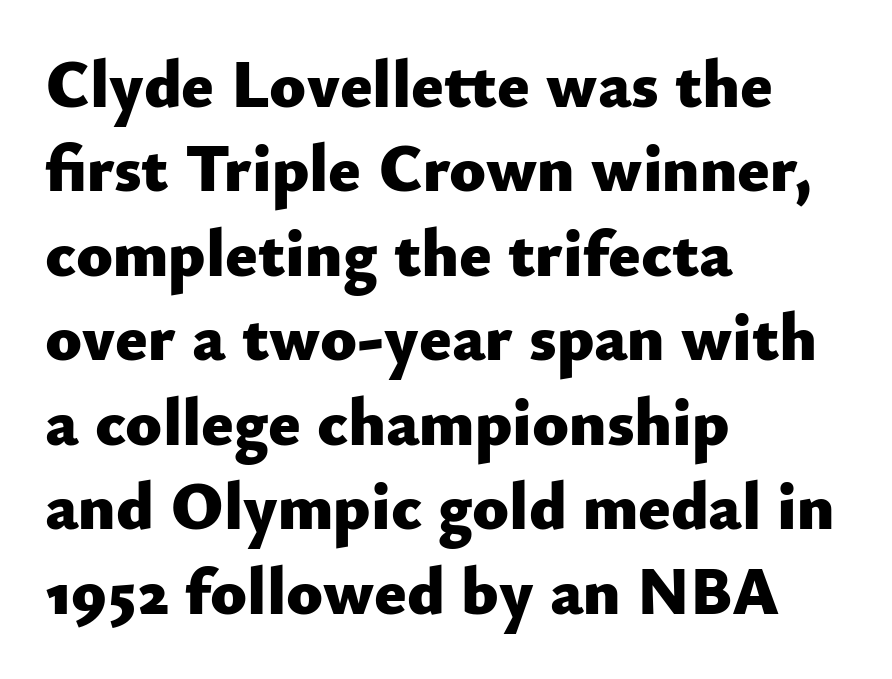
The image shows 67 px heavy sans-serif type, upright; set left-aligned, normal line spacing (1.26x), normal letter spacing, not underlined; low stroke contrast and a small x-height.
